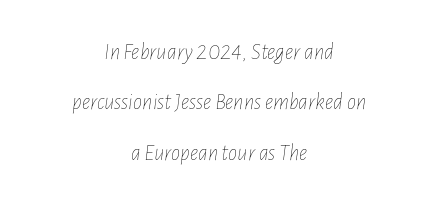
{"italic": "yes", "lean": "right", "slant_degrees": 7, "bold": "no", "underline": "no", "align": "center", "line_spacing": "loose", "line_spacing_ratio": 2.19, "letter_spacing": "normal", "letter_spacing_em": 0.0, "glyph_px": 23}
